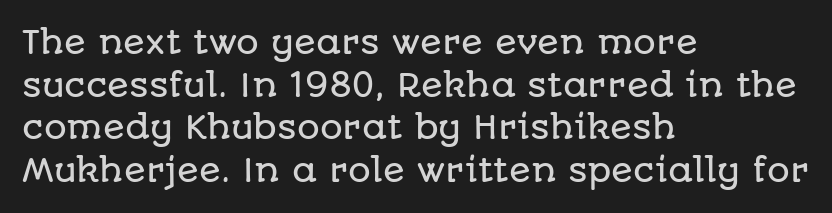
The image shows 32 px sans-serif type, upright; set left-aligned, normal line spacing (1.33x), normal letter spacing, not underlined; low stroke contrast and a large x-height.
